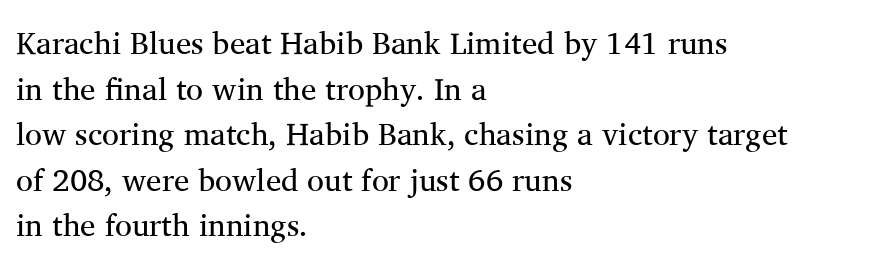
Each letter's strokes conclude with small projecting serifs. Unmarked baselines from the first word to the last. Rows of type keep a routine distance in the vertical direction. In CSS terms this would be text-align: left. Weight: not bold — regular or lighter. Here the designer chose a conventional face with non-uniform glyph widths.
